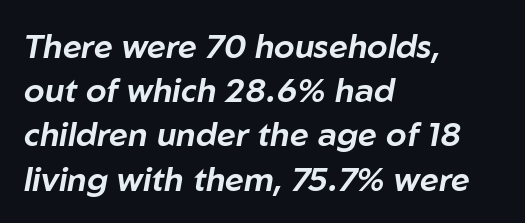
Q: Is the text italic (slanted)? A: Yes, it leans right by about 10 degrees.
Q: Is the text underlined? A: No.
Q: How is the paragraph aligned? A: Left-aligned.
Q: Is the spacing between letters normal or unusually wide? A: Normal.
Q: Is the spacing between lines tight, normal or loose? A: Normal.
Q: Width (condensed, normal, or wide)? A: Normal.
Q: Stroke contrast? A: Low.
Q: x-height? A: Medium.
Q: Monospaced? A: No.
